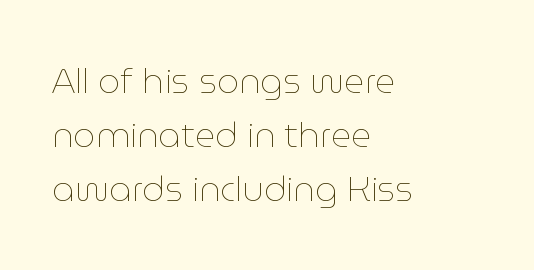
A roman cut, with each character standing at attention. Only glyphs here, with clear space below each row. Here the glyphs are tracked normally, forming tight word shapes. The letters advance in unequal steps, a hallmark of proportional type. Vertical stems look standard width or narrower in stroke.
